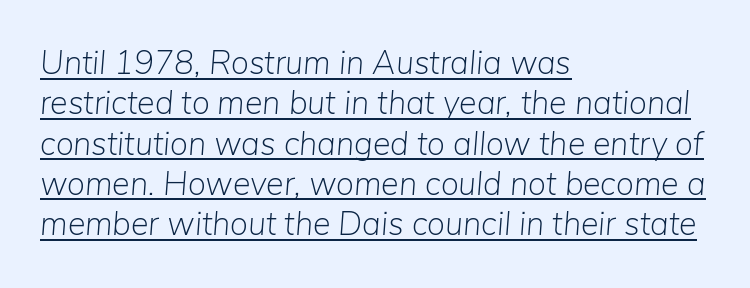
The image shows 33 px light type, italic (leaning right); set left-aligned, line spacing 1.22x, normal letter spacing, underlined; low stroke contrast and a medium x-height.
